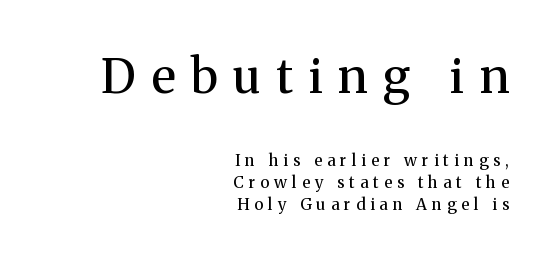
Q: Is the text bold? A: No.
Q: Is the text italic (slanted)? A: No, it is upright.
Q: Is the typeface a serif or a sans-serif typeface? A: Serif.
Q: Is the text underlined? A: No.
Q: How is the paragraph aligned? A: Right-aligned.
Q: Is the spacing between letters normal or unusually wide? A: Unusually wide.
Q: Is the spacing between lines tight, normal or loose? A: Normal.
Q: Which block of text is set in a larger size, the first (top) or the second (bottom)? A: The first (top) one.
Q: Width (condensed, normal, or wide)? A: Normal.
Q: Stroke contrast? A: Medium.
Q: x-height? A: Medium.
Q: Monospaced? A: No.
